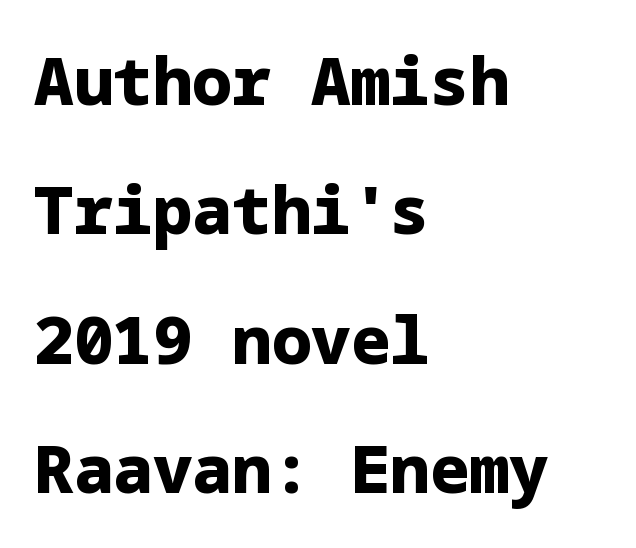
Q: Is the text bold? A: Yes.
Q: Is the text italic (slanted)? A: No, it is upright.
Q: Is the typeface a serif or a sans-serif typeface? A: Sans-serif.
Q: Is the text underlined? A: No.
Q: How is the paragraph aligned? A: Left-aligned.
Q: Is the spacing between letters normal or unusually wide? A: Normal.
Q: Is the spacing between lines tight, normal or loose? A: Loose.
Q: Width (condensed, normal, or wide)? A: Normal.
Q: Stroke contrast? A: Low.
Q: x-height? A: Medium.
